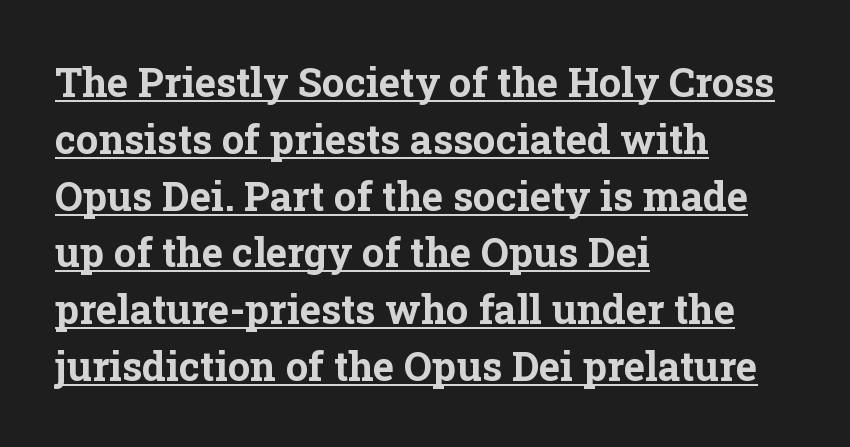
{"serif": "yes", "italic": "no", "bold": "yes", "weight": "bold", "width": "normal", "stroke_contrast": "low", "x_height": "medium", "monospaced": "no", "underline": "yes", "align": "left", "line_spacing": "normal", "line_spacing_ratio": 1.42, "letter_spacing": "normal", "letter_spacing_em": 0.0, "glyph_px": 40}
